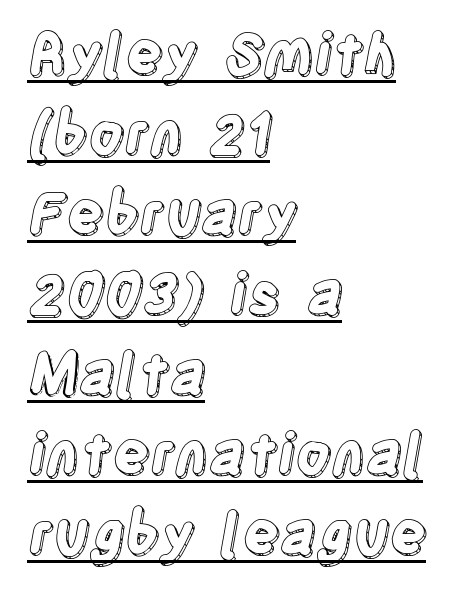
Q: Is the text italic (slanted)? A: Yes.
Q: Is the text underlined? A: Yes.
Q: How is the paragraph aligned? A: Left-aligned.
Q: Is the spacing between letters normal or unusually wide? A: Normal.
Q: Is the spacing between lines tight, normal or loose? A: Normal.
Q: Width (condensed, normal, or wide)? A: Condensed.
Q: x-height? A: Large.
Q: Monospaced? A: No.
